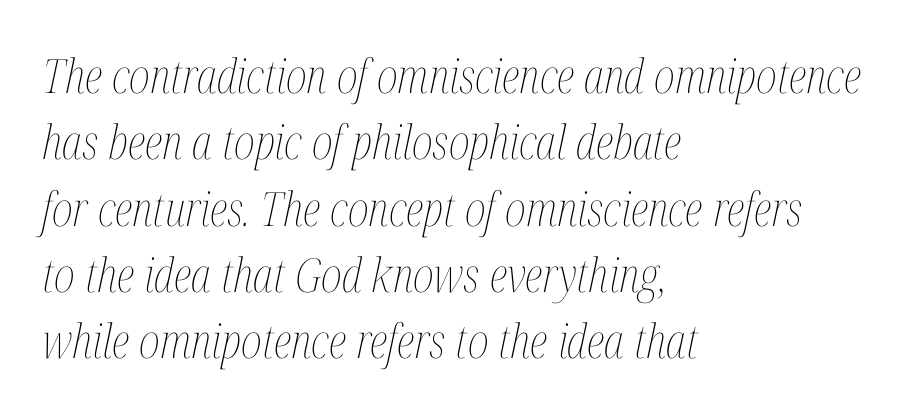
{"italic": "yes", "lean": "right", "slant_degrees": 12, "bold": "no", "weight": "thin", "width": "condensed", "stroke_contrast": "medium", "x_height": "medium", "monospaced": "no", "underline": "no", "align": "left", "line_spacing": "normal", "line_spacing_ratio": 1.41, "letter_spacing": "normal", "letter_spacing_em": 0.0, "glyph_px": 47}
